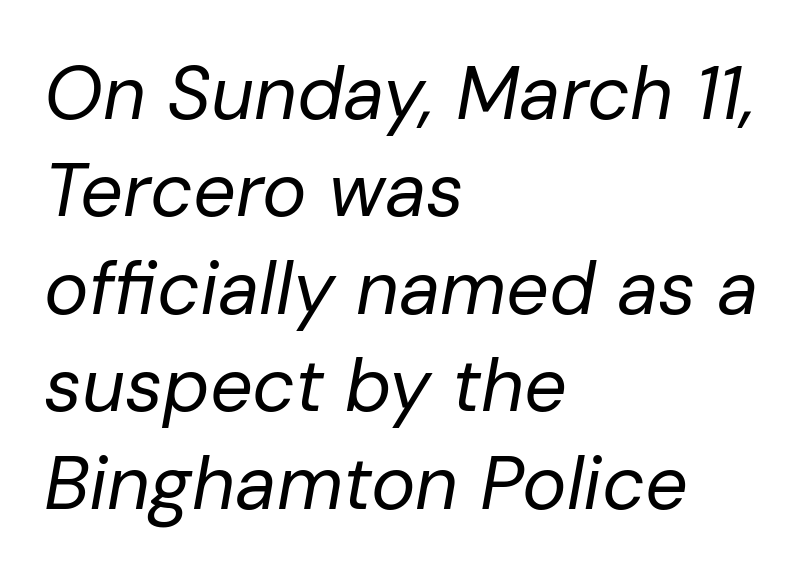
Q: Is the text bold? A: No.
Q: Is the text italic (slanted)? A: Yes, it leans right by about 10 degrees.
Q: Is the text underlined? A: No.
Q: How is the paragraph aligned? A: Left-aligned.
Q: Is the spacing between letters normal or unusually wide? A: Normal.
Q: Is the spacing between lines tight, normal or loose? A: Normal.
Q: Width (condensed, normal, or wide)? A: Normal.
Q: Stroke contrast? A: Low.
Q: x-height? A: Medium.
Q: Monospaced? A: No.
